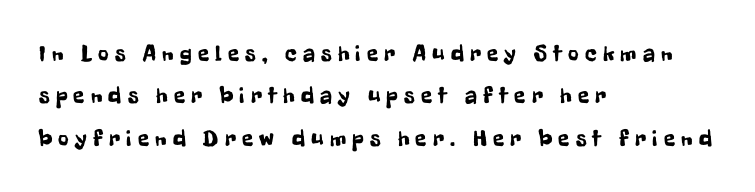
The image shows 23 px text type, upright; set left-aligned, line spacing 1.84x, unusually wide letter spacing (+0.27 em), not underlined.
